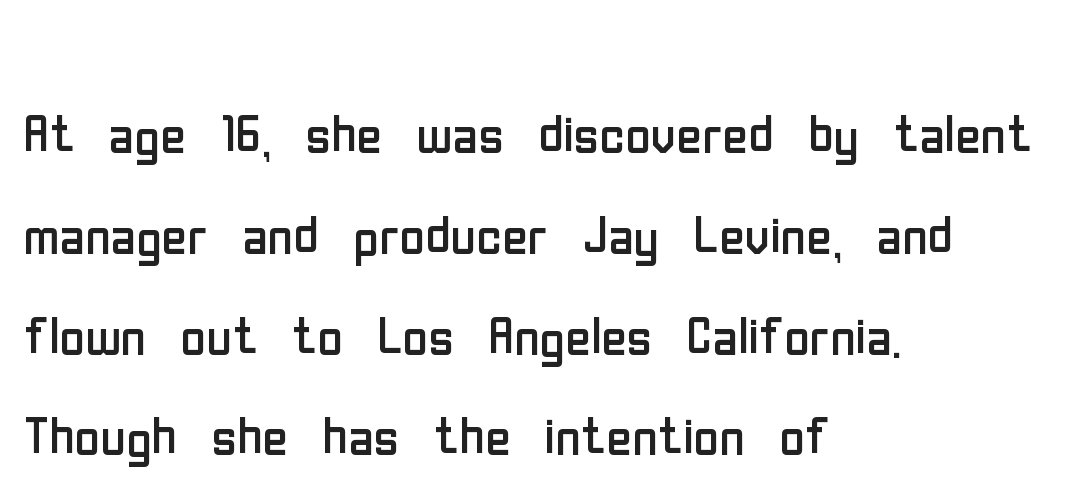
Q: Is the text bold? A: No.
Q: Is the text italic (slanted)? A: No, it is upright.
Q: Is the typeface a serif or a sans-serif typeface? A: Sans-serif.
Q: Is the text underlined? A: No.
Q: How is the paragraph aligned? A: Left-aligned.
Q: Is the spacing between letters normal or unusually wide? A: Normal.
Q: Is the spacing between lines tight, normal or loose? A: Normal.
Q: Width (condensed, normal, or wide)? A: Condensed.
Q: Stroke contrast? A: Low.
Q: x-height? A: Medium.
Q: Monospaced? A: No.
